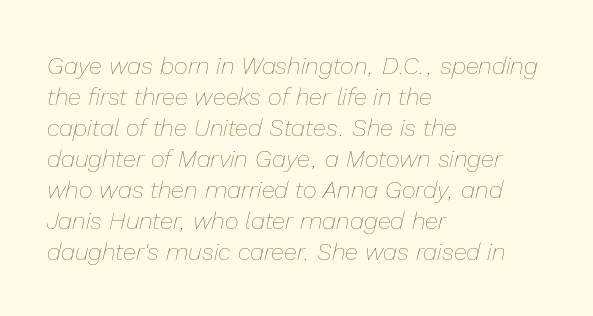
The image shows 24 px text type, italic (leaning right); set left-aligned, normal line spacing (1.29x), normal letter spacing, not underlined.
